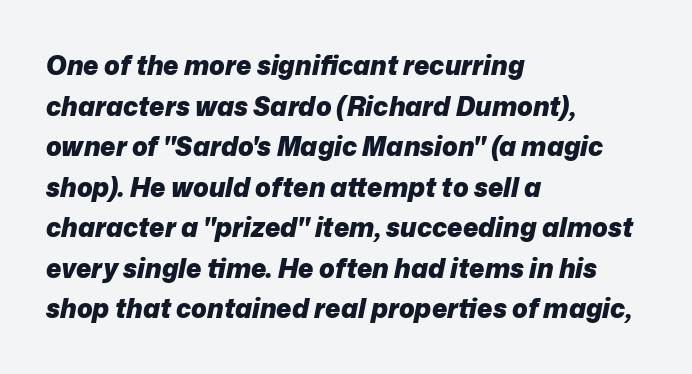
{"italic": "yes", "lean": "right", "slant_degrees": 12, "bold": "yes", "underline": "no", "align": "left", "line_spacing": "normal", "line_spacing_ratio": 1.56, "letter_spacing": "normal", "letter_spacing_em": 0.0, "glyph_px": 26}
